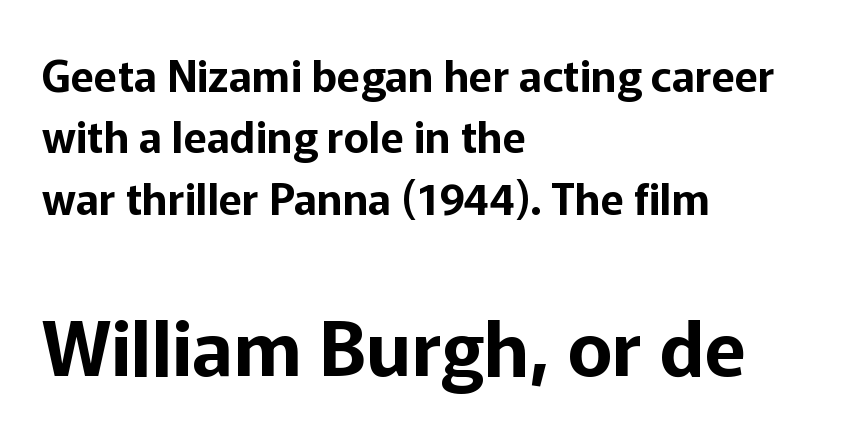
{"serif": "no", "italic": "no", "width": "normal", "stroke_contrast": "low", "x_height": "medium", "monospaced": "no", "underline": "no", "align": "left", "line_spacing": "normal", "line_spacing_ratio": 1.43, "letter_spacing": "normal", "letter_spacing_em": 0.0, "larger_block": "second", "size_ratio": 1.77, "glyph_px": 76}
